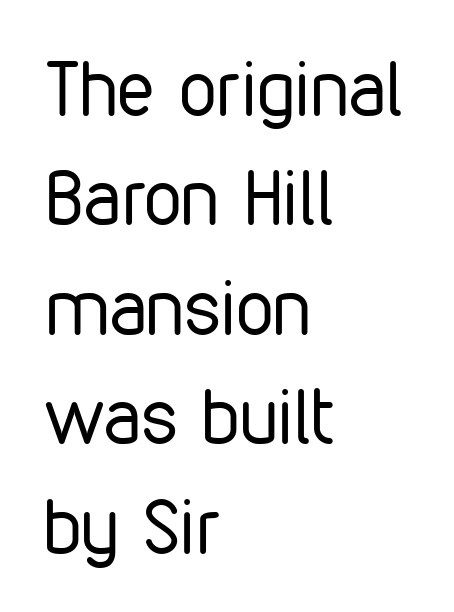
{"serif": "no", "italic": "no", "bold": "no", "weight": "regular", "width": "condensed", "stroke_contrast": "low", "x_height": "medium", "monospaced": "no", "underline": "no", "align": "left", "line_spacing": "normal", "line_spacing_ratio": 1.44, "letter_spacing": "normal", "letter_spacing_em": 0.0, "glyph_px": 76}
